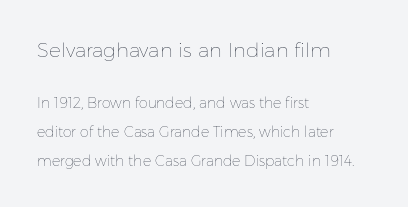
Q: Is the text bold? A: No.
Q: Is the text italic (slanted)? A: No, it is upright.
Q: Is the text underlined? A: No.
Q: How is the paragraph aligned? A: Left-aligned.
Q: Is the spacing between letters normal or unusually wide? A: Normal.
Q: Is the spacing between lines tight, normal or loose? A: Loose.
Q: Which block of text is set in a larger size, the first (top) or the second (bottom)? A: The first (top) one.
